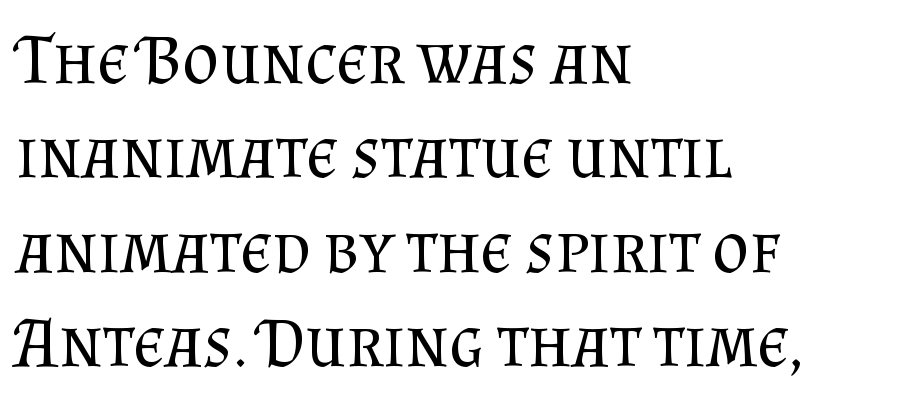
Vertically, the passage feels balanced, rows spaced as you'd expect. Lines of text with bare space underneath. Tracking here is standard; glyphs follow each other at the usual distance. This is not heavy type; no bold has been used. Notice how the stems are strictly vertical — no italics here. Line beginnings align vertically; line endings do not.
